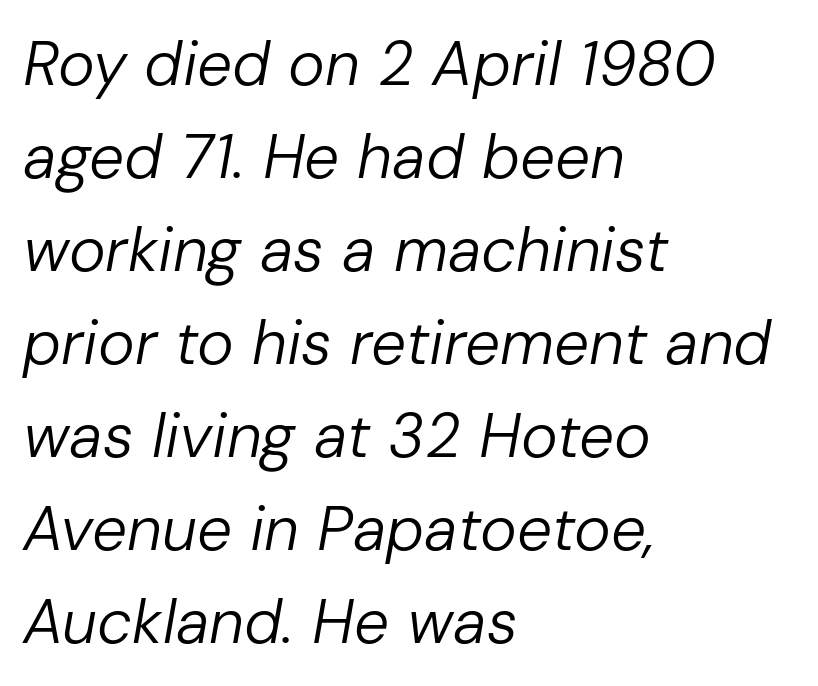
Nobody touched the tracking dial on this one. Posture: slanted. Stems and bowls with no extra thickness — not bold. Decoration check: the copy has no underline.
